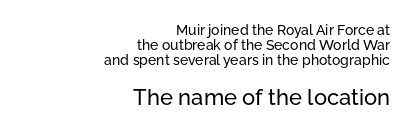
Nothing unusual about the tracking: characters are spaced as the font intends. Descenders hang freely into open space. These two chunks differ in scale, with the bottom chunk taking the larger measure. The rag falls on the left side of this text block.
